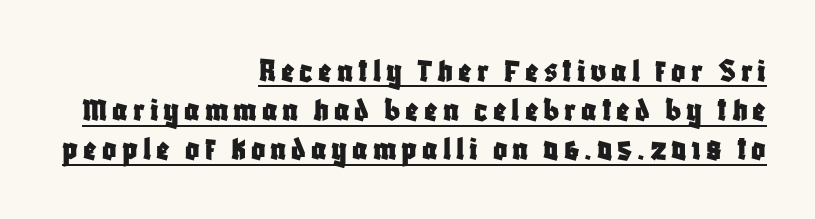
Letterform terminals end flat and unadorned throughout the passage. Vertical spacing — tight. When letters stand straight like this, we call the style roman or upright. Which margin do the lines hug? The right one — the left edge is uneven.
